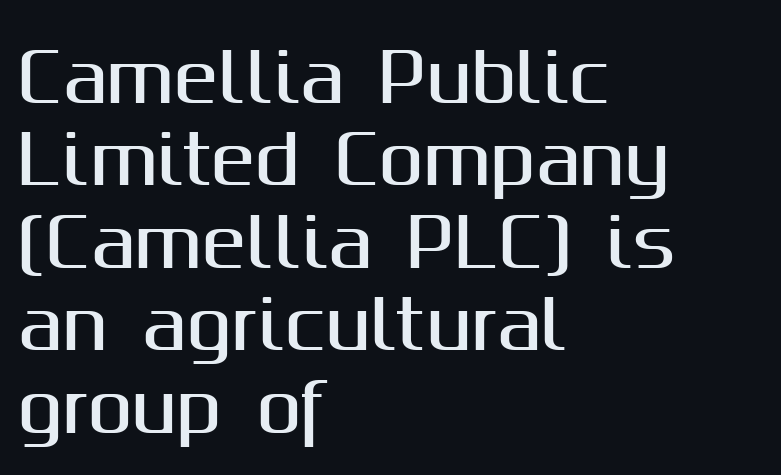
This rendering features lettering with no underline. The letters carry no serifs — their stems end cleanly without finishing strokes. Is the letter spacing exaggerated? No — it looks like the ordinary default. Each letter keeps its own natural width here, so spacing adapts to shape. Posture: upright roman.
